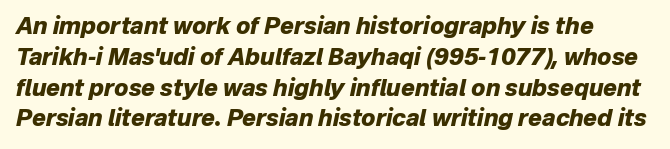
{"italic": "yes", "lean": "right", "slant_degrees": 12, "bold": "yes", "underline": "no", "line_spacing": "normal", "line_spacing_ratio": 1.34, "letter_spacing": "normal", "letter_spacing_em": 0.0, "glyph_px": 23}
